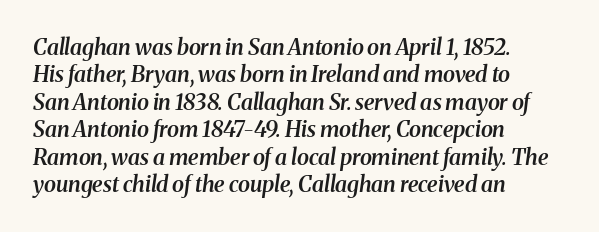
{"italic": "yes", "lean": "right", "slant_degrees": 8, "bold": "semi", "underline": "no", "align": "left", "line_spacing": "normal", "line_spacing_ratio": 1.25, "letter_spacing": "normal", "letter_spacing_em": 0.0, "glyph_px": 22}
